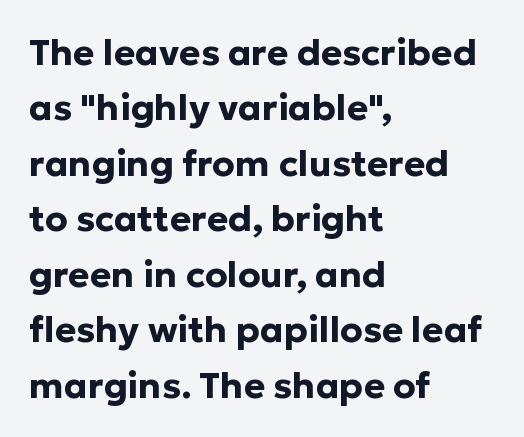
A typesetter would call this leading conventional body-copy spacing. Check under the words: just untouched page. This is sans-serif lettering, the kind often seen on screens and signage. The tracking reads as untouched default to a designer's eye. This sample has the flowing, uneven cadence of proportional lettering.
